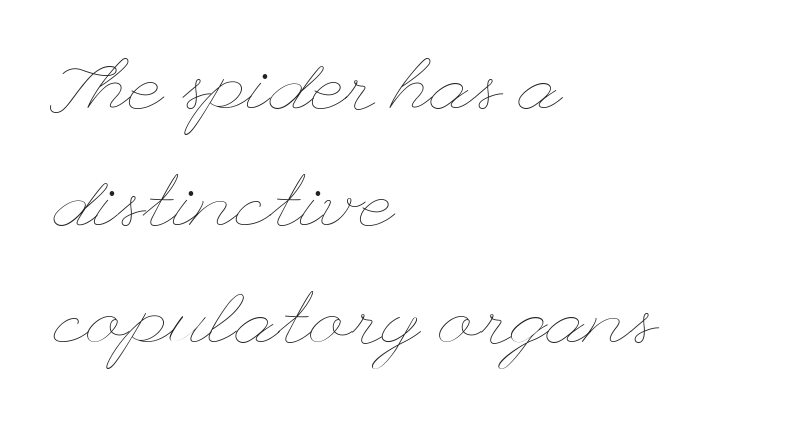
Q: Is the text bold? A: No.
Q: Is the text italic (slanted)? A: Yes.
Q: Is the text underlined? A: No.
Q: How is the paragraph aligned? A: Left-aligned.
Q: Is the spacing between letters normal or unusually wide? A: Normal.
Q: Is the spacing between lines tight, normal or loose? A: Normal.
Q: Width (condensed, normal, or wide)? A: Wide.
Q: Stroke contrast? A: Low.
Q: x-height? A: Small.
